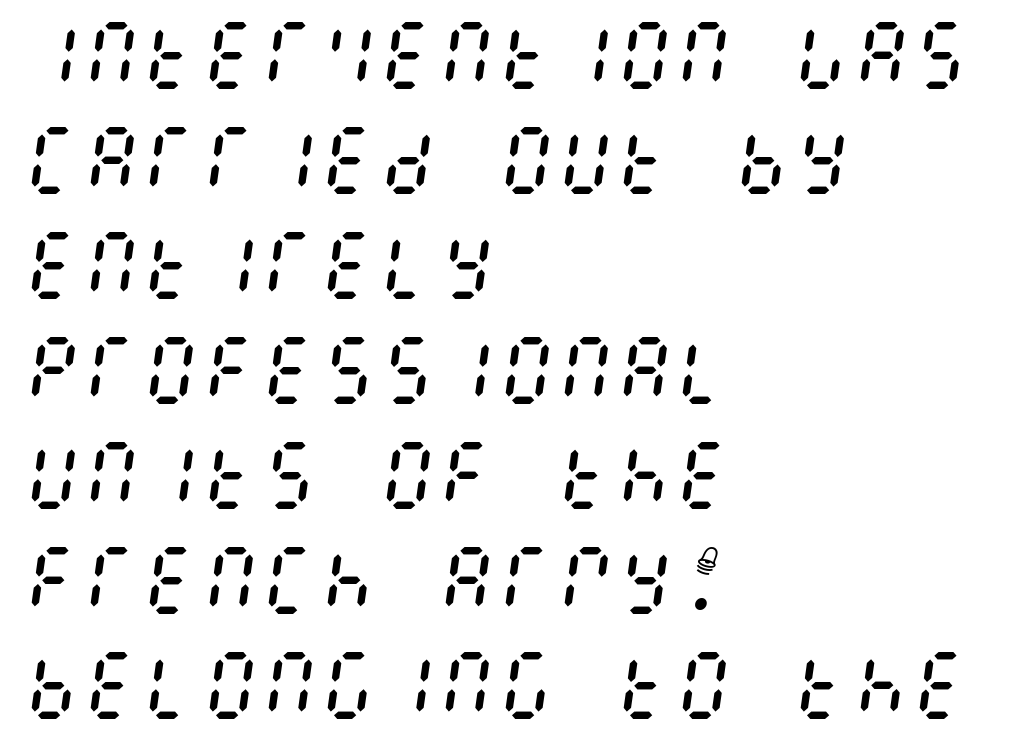
Unmarked baselines from the first word to the last. A typesetter would call this leading conventional body-copy spacing. Unbolded letterforms with no extra heft. Glyph-to-glyph distance matches everyday printed text.
